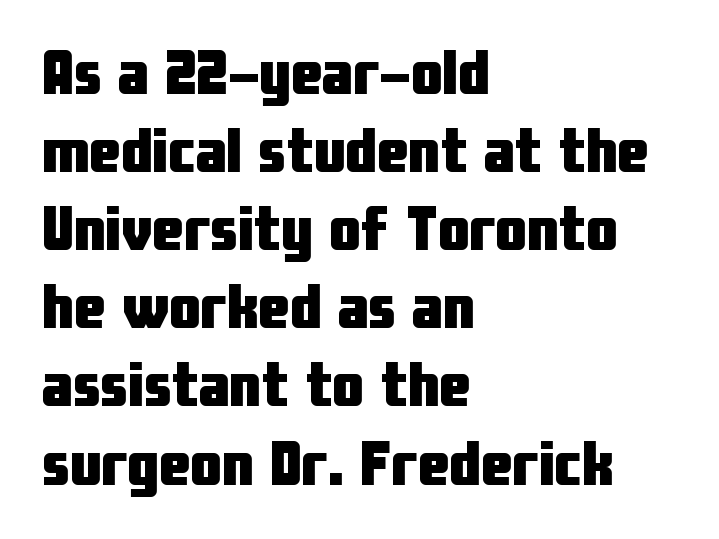
Q: Is the text bold? A: Yes.
Q: Is the text italic (slanted)? A: No, it is upright.
Q: Is the typeface a serif or a sans-serif typeface? A: Sans-serif.
Q: Is the text underlined? A: No.
Q: How is the paragraph aligned? A: Left-aligned.
Q: Is the spacing between letters normal or unusually wide? A: Normal.
Q: Width (condensed, normal, or wide)? A: Condensed.
Q: Stroke contrast? A: Low.
Q: x-height? A: Medium.
Q: Monospaced? A: No.
